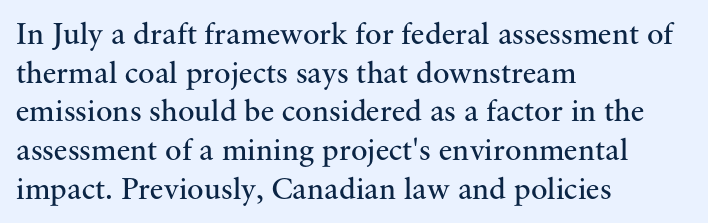
{"serif": "yes", "italic": "no", "bold": "no", "weight": "regular", "width": "normal", "stroke_contrast": "medium", "x_height": "small", "monospaced": "no", "underline": "no", "align": "left", "line_spacing": "normal", "line_spacing_ratio": 1.25, "letter_spacing": "normal", "letter_spacing_em": 0.0, "glyph_px": 31}
